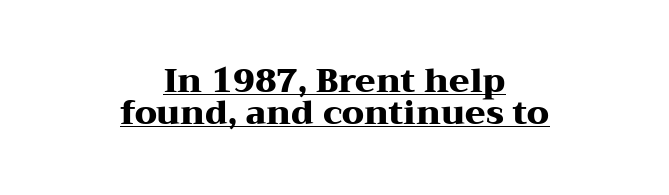
{"serif": "yes", "italic": "no", "bold": "yes", "weight": "heavy", "width": "wide", "stroke_contrast": "medium", "x_height": "medium", "monospaced": "no", "underline": "yes", "align": "center", "line_spacing": "tight", "line_spacing_ratio": 0.98, "letter_spacing": "normal", "letter_spacing_em": 0.0, "glyph_px": 33}
